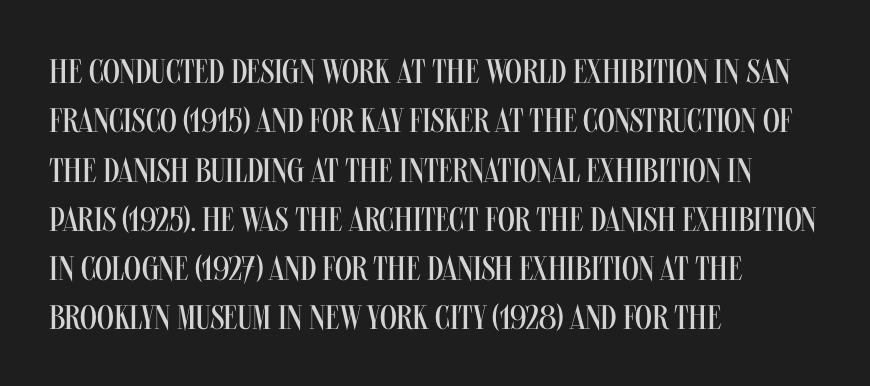
{"serif": "no", "italic": "no", "bold": "no", "weight": "regular", "width": "condensed", "stroke_contrast": "medium", "x_height": "large", "monospaced": "no", "underline": "no", "align": "left", "line_spacing": "normal", "line_spacing_ratio": 1.45, "letter_spacing": "normal", "letter_spacing_em": 0.0, "glyph_px": 34}
